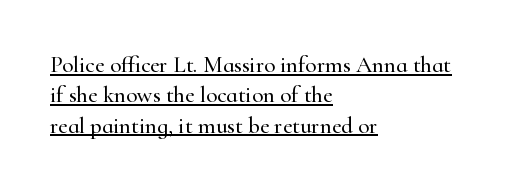
{"italic": "no", "underline": "yes", "align": "left", "line_spacing": "normal", "line_spacing_ratio": 1.32, "letter_spacing": "normal", "letter_spacing_em": 0.0, "glyph_px": 23}
